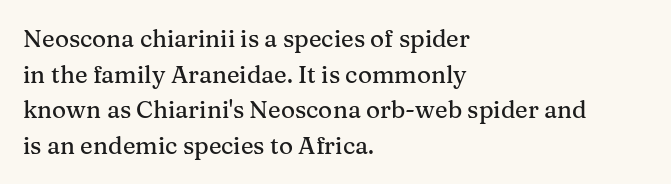
The image shows 24 px text type, upright; set left-aligned, normal line spacing (1.48x), normal letter spacing, not underlined.
